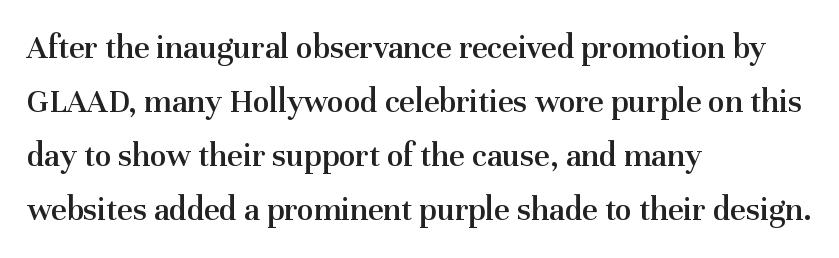
The compositor pushed each line to the left boundary. You could not count columns in this text — the font is proportionally spaced. Look at the tracking — it's just the regular setting, nothing added. Vertical strokes here are truly vertical. Type style note: has serifs.
